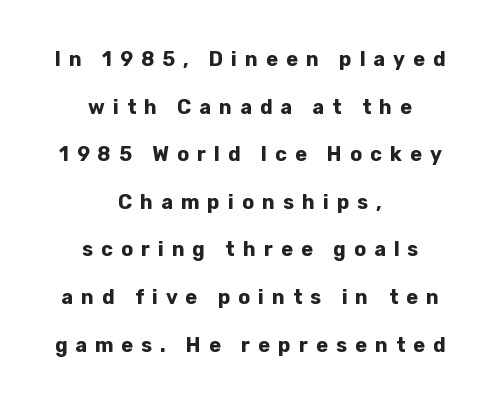
Heavy-handed strokes throughout: this text is bold. Type without underlining. The leading is generous, giving the passage an open texture. Upright lettering throughout.
